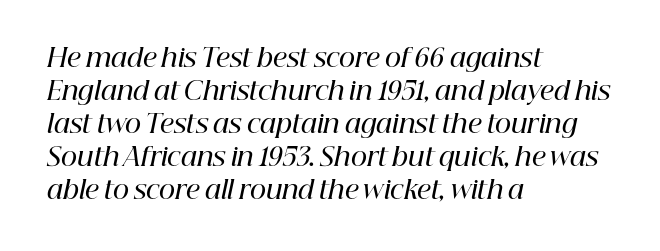
The image shows 25 px text type, italic (leaning right); set left-aligned, normal line spacing (1.32x), normal letter spacing, not underlined.
